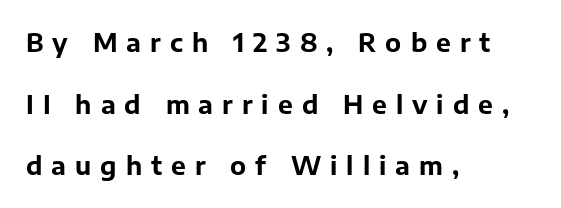
Q: Is the text bold? A: Yes.
Q: Is the text italic (slanted)? A: No, it is upright.
Q: Is the text underlined? A: No.
Q: How is the paragraph aligned? A: Left-aligned.
Q: Is the spacing between letters normal or unusually wide? A: Unusually wide.
Q: Is the spacing between lines tight, normal or loose? A: Loose.
